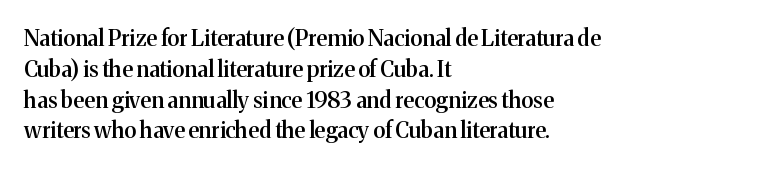
{"italic": "no", "bold": "semi", "underline": "no", "align": "left", "line_spacing": "normal", "line_spacing_ratio": 1.4, "letter_spacing": "normal", "letter_spacing_em": 0.0, "glyph_px": 22}
